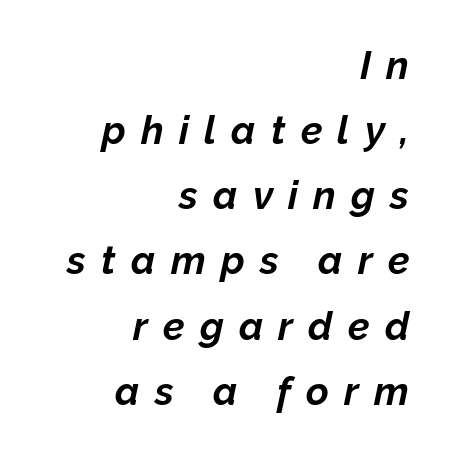
The image shows 39 px bold type, italic (leaning right); set right-aligned, normal line spacing (1.67x), unusually wide letter spacing (+0.39 em), not underlined; low stroke contrast and a medium x-height.
